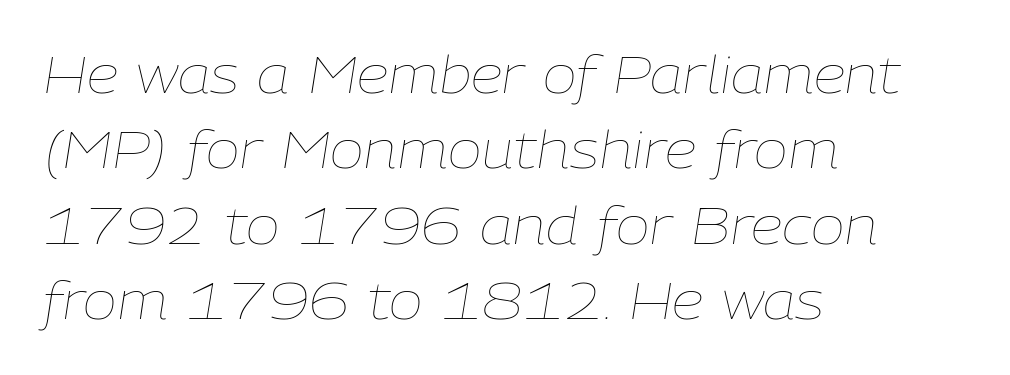
{"italic": "yes", "lean": "right", "slant_degrees": 9, "bold": "no", "weight": "thin", "width": "normal", "stroke_contrast": "low", "x_height": "medium", "monospaced": "no", "underline": "no", "align": "left", "line_spacing": "normal", "line_spacing_ratio": 1.48, "letter_spacing": "normal", "letter_spacing_em": 0.0, "glyph_px": 51}
